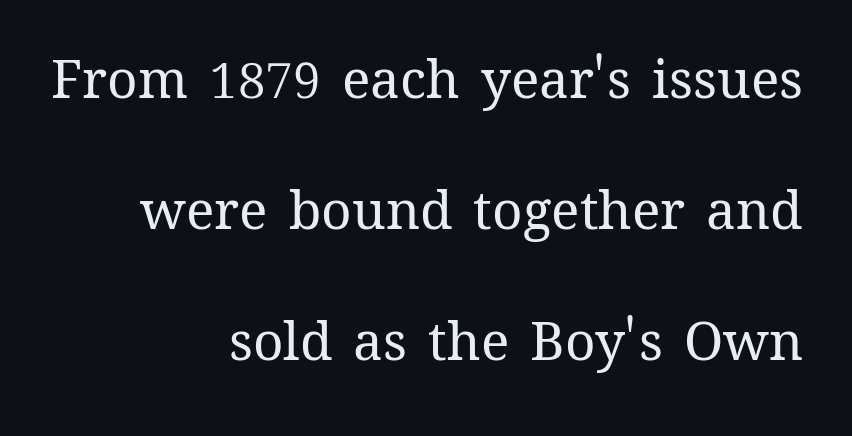
Q: Is the text bold? A: No.
Q: Is the text italic (slanted)? A: No, it is upright.
Q: Is the text underlined? A: No.
Q: How is the paragraph aligned? A: Right-aligned.
Q: Is the spacing between letters normal or unusually wide? A: Normal.
Q: Is the spacing between lines tight, normal or loose? A: Loose.
Q: Width (condensed, normal, or wide)? A: Normal.
Q: Stroke contrast? A: Medium.
Q: x-height? A: Medium.
Q: Monospaced? A: No.
